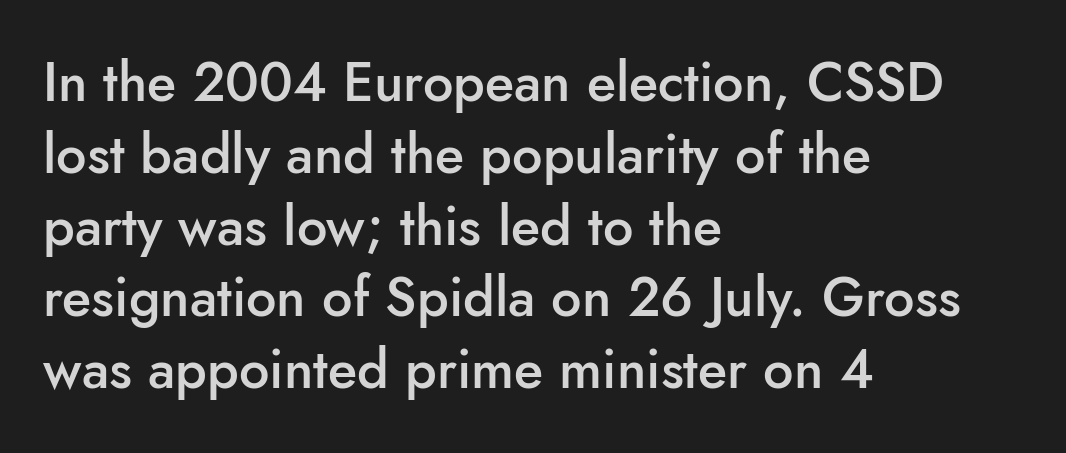
Q: Is the text bold? A: Semi-bold.
Q: Is the text italic (slanted)? A: No, it is upright.
Q: Is the typeface a serif or a sans-serif typeface? A: Sans-serif.
Q: Is the text underlined? A: No.
Q: How is the paragraph aligned? A: Left-aligned.
Q: Is the spacing between letters normal or unusually wide? A: Normal.
Q: Is the spacing between lines tight, normal or loose? A: Normal.
Q: Width (condensed, normal, or wide)? A: Normal.
Q: Stroke contrast? A: Low.
Q: x-height? A: Small.
Q: Monospaced? A: No.
